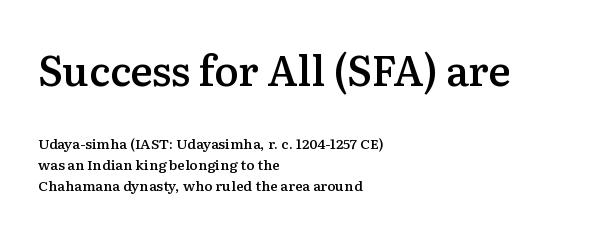
The image shows 41 px semibold serif type, upright; set left-aligned, normal line spacing (1.49x), normal letter spacing, not underlined; the first (top) block is 2.93x larger; medium stroke contrast and a medium x-height.
